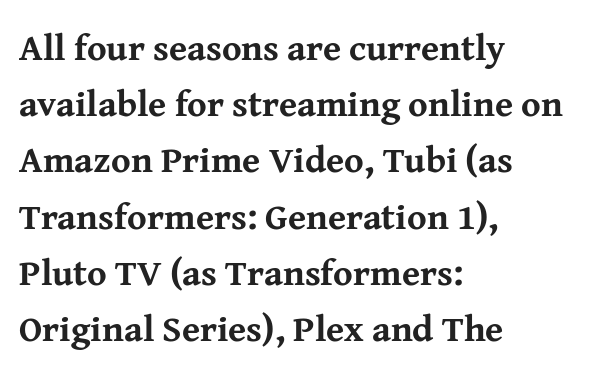
Horizontally, the lines are justified to the leading edge only. Spacing verdict: proportional, widths tailored to each character. Look at the stroke-to-counter ratio: heavy, a bold. There is no visible air inserted between adjacent glyphs.
